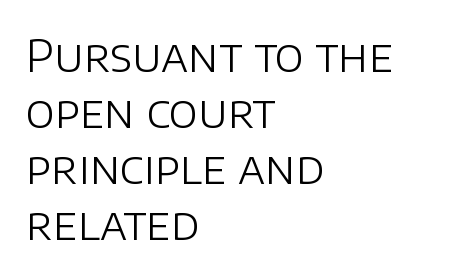
Q: Is the text bold? A: No.
Q: Is the text italic (slanted)? A: No, it is upright.
Q: Is the typeface a serif or a sans-serif typeface? A: Sans-serif.
Q: Is the text underlined? A: No.
Q: How is the paragraph aligned? A: Left-aligned.
Q: Is the spacing between letters normal or unusually wide? A: Normal.
Q: Is the spacing between lines tight, normal or loose? A: Normal.
Q: Width (condensed, normal, or wide)? A: Normal.
Q: Stroke contrast? A: Low.
Q: x-height? A: Large.
Q: Monospaced? A: No.
